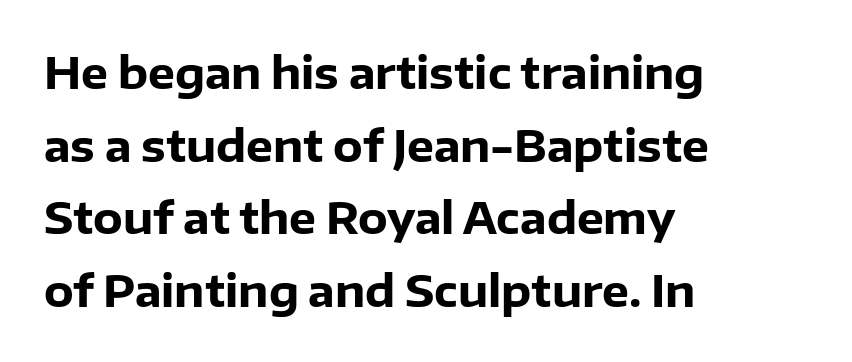
Which margin do the lines hug? The left one — the right edge is uneven. Posture: straight, roman, zero tilt. Character widths vary here, with narrow letters taking less room than wide ones. The rendering uses a moderate line-height, typical for paragraphs. The letters carry no serifs — their stems end cleanly without finishing strokes. Heavy-handed strokes throughout: this text is bold.
